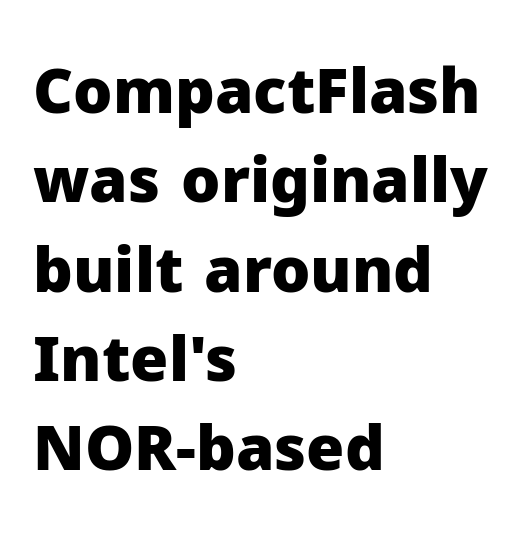
The image shows 62 px heavy sans-serif type, upright; set left-aligned, normal line spacing (1.44x), normal letter spacing, not underlined; low stroke contrast and a medium x-height.
